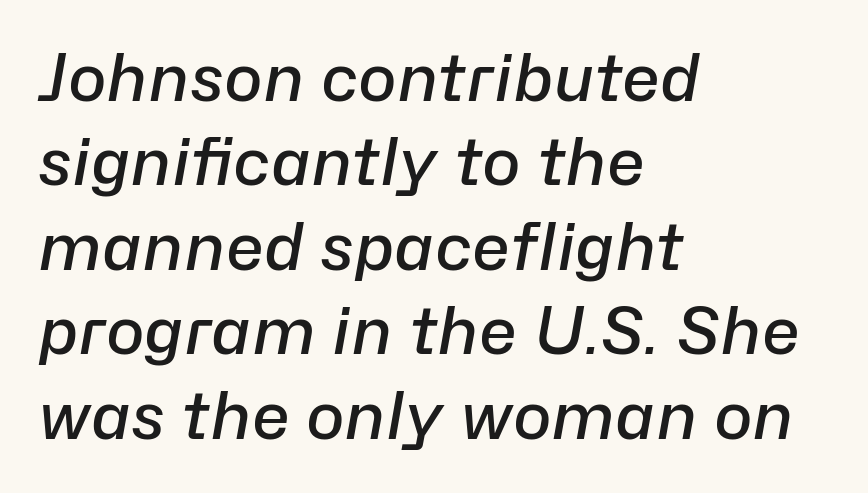
Short note: letters normally spaced. The glyphs are unaccompanied by any horizontal stroke below them. Vertically, the passage feels balanced, rows spaced as you'd expect. As a designer I'd log this as weight 600, semibold.
